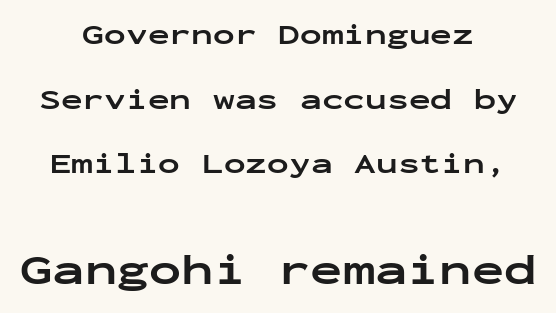
Q: Is the text bold? A: Yes.
Q: Is the text italic (slanted)? A: No, it is upright.
Q: Is the typeface a serif or a sans-serif typeface? A: Sans-serif.
Q: Is the text underlined? A: No.
Q: How is the paragraph aligned? A: Centered.
Q: Is the spacing between letters normal or unusually wide? A: Normal.
Q: Is the spacing between lines tight, normal or loose? A: Loose.
Q: Which block of text is set in a larger size, the first (top) or the second (bottom)? A: The second (bottom) one.
Q: Width (condensed, normal, or wide)? A: Wide.
Q: Stroke contrast? A: Low.
Q: x-height? A: Medium.
Q: Monospaced? A: Yes.
